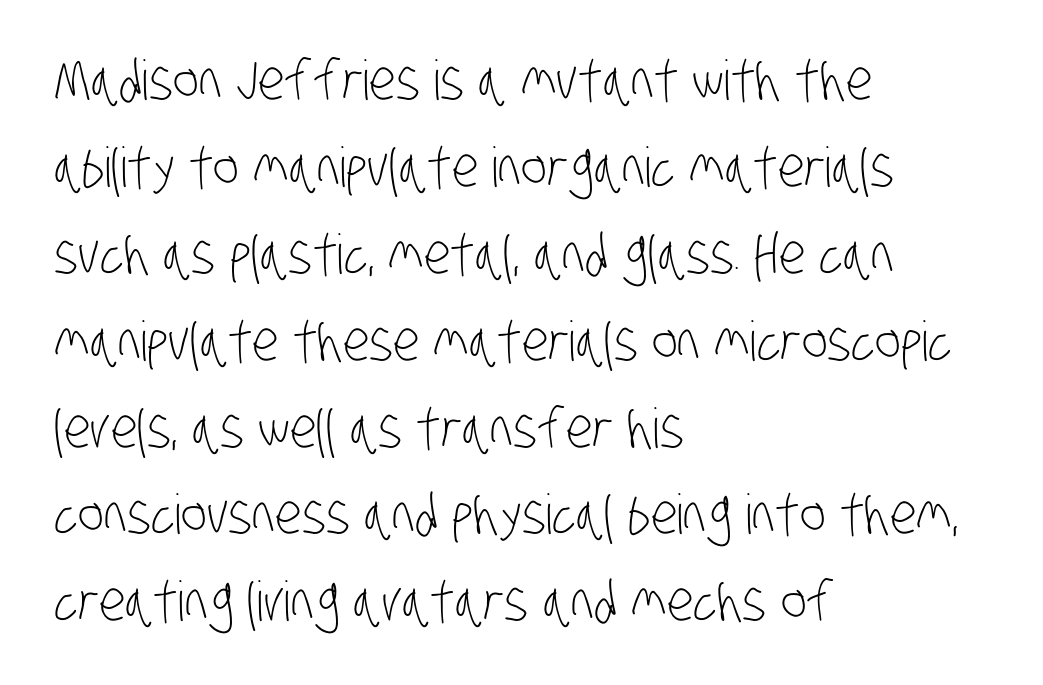
{"serif": "no", "bold": "no", "weight": "light", "width": "condensed", "stroke_contrast": "low", "x_height": "large", "monospaced": "no", "underline": "no", "align": "left", "line_spacing": "normal", "line_spacing_ratio": 1.58, "letter_spacing": "normal", "letter_spacing_em": 0.0, "glyph_px": 55}
